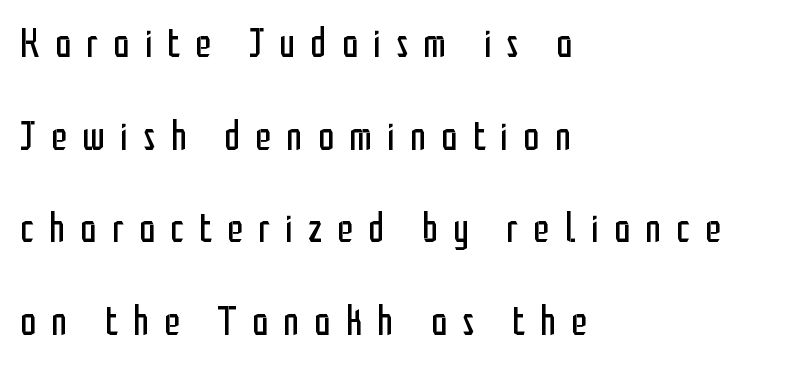
{"serif": "no", "italic": "no", "bold": "no", "weight": "regular", "width": "condensed", "stroke_contrast": "low", "x_height": "medium", "monospaced": "no", "underline": "no", "align": "left", "line_spacing": "loose", "line_spacing_ratio": 2.26, "letter_spacing": "wide", "letter_spacing_em": 0.37, "glyph_px": 41}
